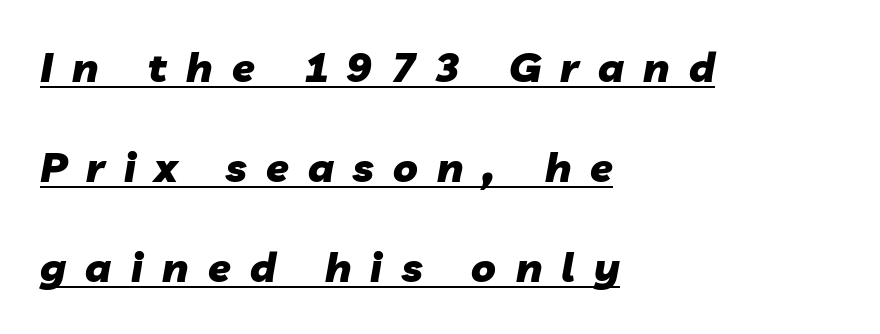
Q: Is the text bold? A: Yes.
Q: Is the text italic (slanted)? A: Yes, it leans right by about 10 degrees.
Q: Is the text underlined? A: Yes.
Q: How is the paragraph aligned? A: Left-aligned.
Q: Is the spacing between letters normal or unusually wide? A: Unusually wide.
Q: Is the spacing between lines tight, normal or loose? A: Loose.
Q: Width (condensed, normal, or wide)? A: Normal.
Q: Stroke contrast? A: Low.
Q: x-height? A: Medium.
Q: Monospaced? A: No.
